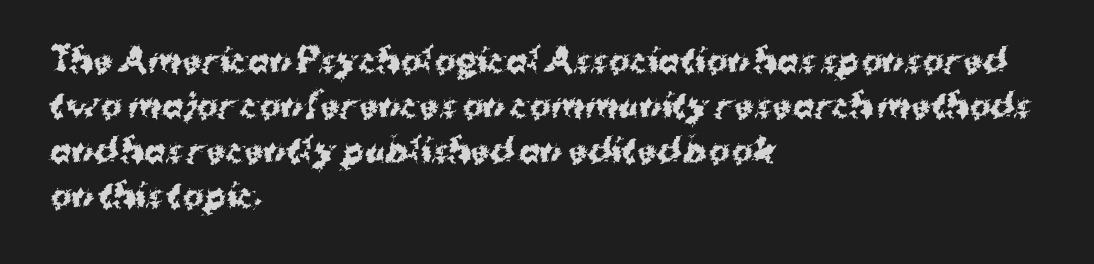
The image shows 32 px bold sans-serif type; set left-aligned, normal line spacing (1.41x), normal letter spacing, not underlined; medium stroke contrast and a medium x-height.
